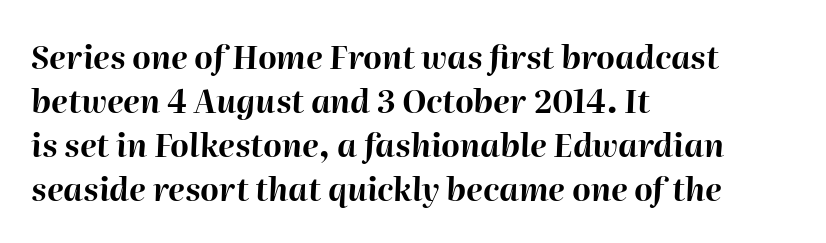
The image shows 32 px bold type, italic (leaning right); set left-aligned, normal line spacing (1.38x), normal letter spacing, not underlined; high stroke contrast and a medium x-height.
